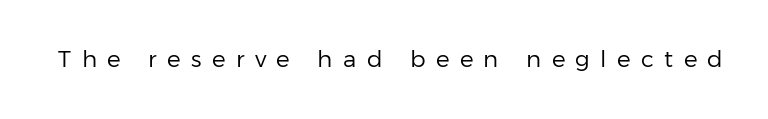
{"italic": "no", "bold": "no", "underline": "no", "letter_spacing": "wide", "letter_spacing_em": 0.45, "glyph_px": 23}
